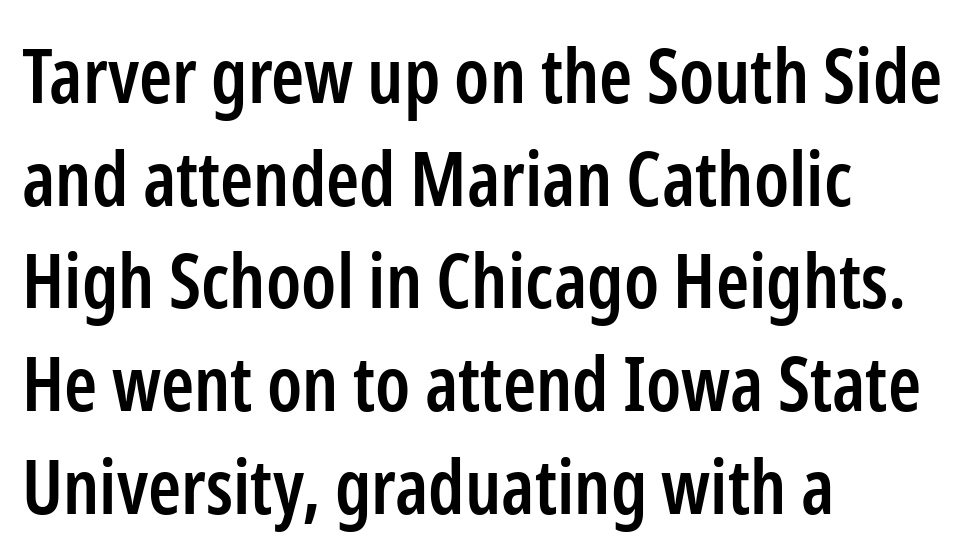
The image shows 75 px semibold, condensed sans-serif type, upright; set left-aligned, normal line spacing (1.37x), normal letter spacing, not underlined; low stroke contrast and a medium x-height.
